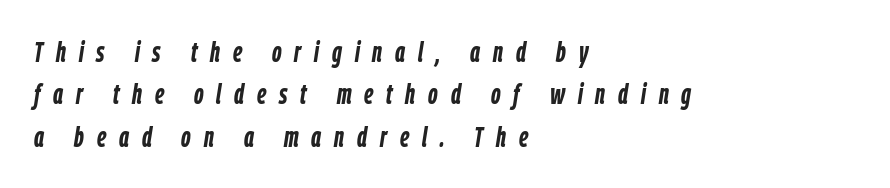
Q: Is the text bold? A: Yes.
Q: Is the text italic (slanted)? A: Yes, it leans right by about 9 degrees.
Q: Is the text underlined? A: No.
Q: How is the paragraph aligned? A: Left-aligned.
Q: Is the spacing between letters normal or unusually wide? A: Unusually wide.
Q: Is the spacing between lines tight, normal or loose? A: Normal.
Q: Width (condensed, normal, or wide)? A: Condensed.
Q: Stroke contrast? A: Low.
Q: x-height? A: Medium.
Q: Monospaced? A: No.
